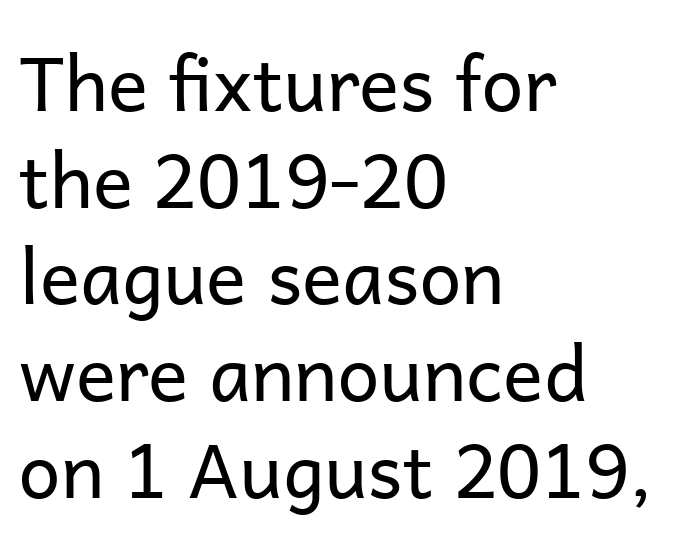
Caption: multi-line text, flush left, ragged right. A light-to-regular cut is what we see here. The font family rendered here belongs to the sans-serif group. The vertical gap from one line to the next is medium. Between one letter and the next there's only the usual sliver of space.
